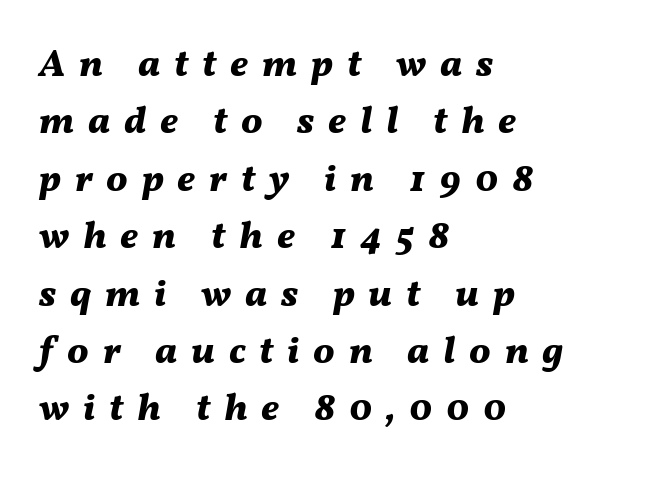
The image shows 38 px bold type, italic (leaning right); set left-aligned, normal line spacing (1.51x), unusually wide letter spacing (+0.36 em), not underlined; medium stroke contrast and a medium x-height.
